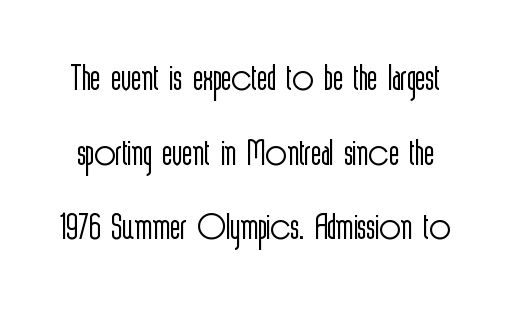
Q: Is the text bold? A: No.
Q: Is the text italic (slanted)? A: No, it is upright.
Q: Is the typeface a serif or a sans-serif typeface? A: Sans-serif.
Q: Is the text underlined? A: No.
Q: Is the spacing between letters normal or unusually wide? A: Normal.
Q: Is the spacing between lines tight, normal or loose? A: Normal.
Q: Width (condensed, normal, or wide)? A: Condensed.
Q: x-height? A: Medium.
Q: Monospaced? A: No.
